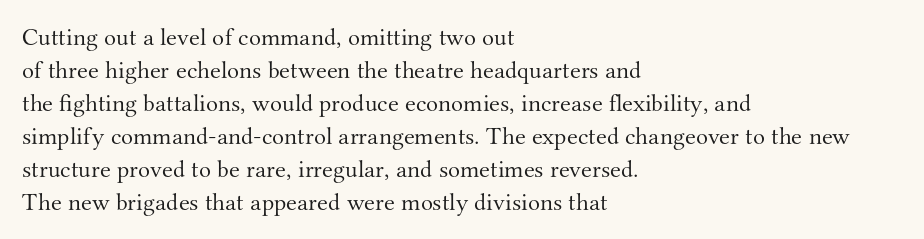
The image shows 25 px text type, upright; set left-aligned, normal line spacing (1.32x), normal letter spacing, not underlined.
